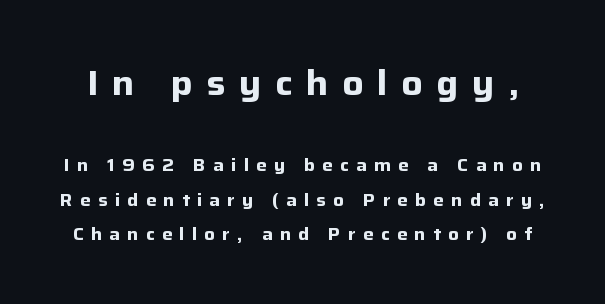
Look at the bottom of the vertical strokes: they stop flat, with no serifs. One glance says open: line gaps are wider than usual. Typesetter's note — upper block bumped up in size, lower block left smaller. Character widths vary here, with narrow letters taking less room than wide ones.
